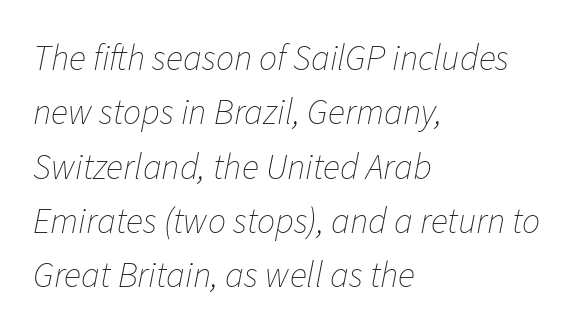
You could not count columns in this text — the font is proportionally spaced. Nobody drew a line under any word here. The rag falls on the right side of this text block. Does the leading feel generous? No, just average.
